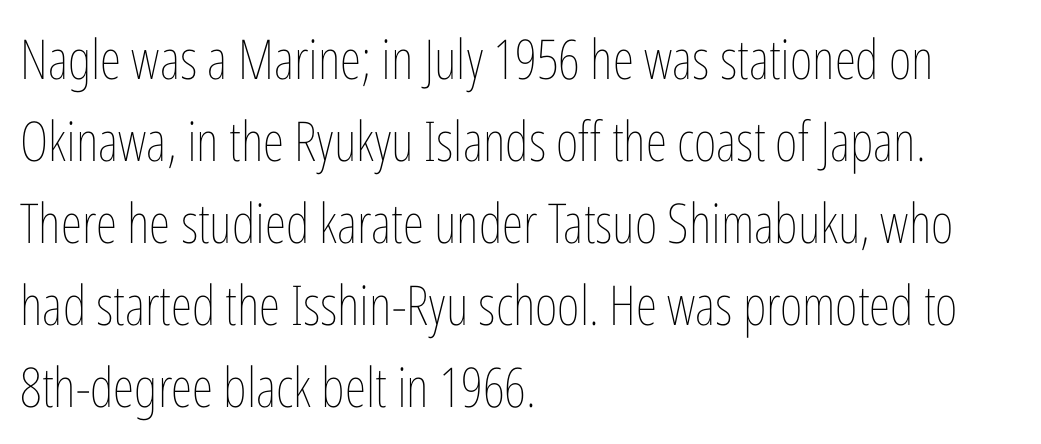
Layout note: lines flush left. The block of text has a typical density, with ordinary space between rows. The letterforms sit shoulder to shoulder at normal distance. Nothing heavy about these letters — not bold at all. These lines are rendered in a variable-pitch font.
